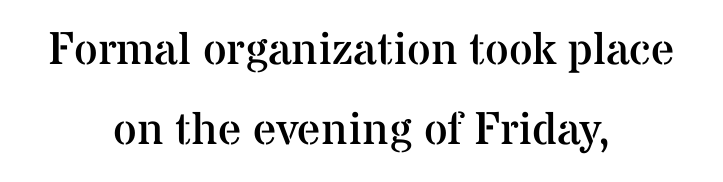
{"serif": "yes", "italic": "no", "bold": "no", "weight": "regular", "width": "normal", "stroke_contrast": "medium", "x_height": "medium", "monospaced": "no", "underline": "no", "align": "center", "line_spacing_ratio": 1.73, "letter_spacing": "normal", "letter_spacing_em": 0.0, "glyph_px": 46}
